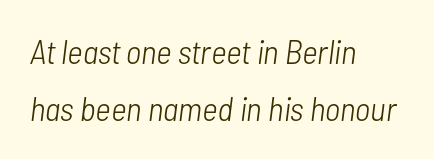
Leading matches the norm, producing a regular column. A classic flush-left, rag-right setting is used for this passage. Type without underlining. The rendering uses natural spacing where letterforms have individual widths. Weight: in the light-to-regular range.
